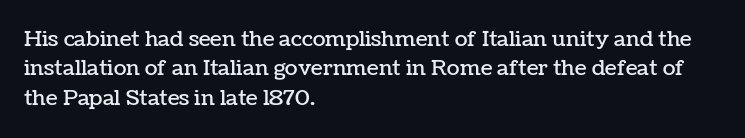
{"italic": "no", "underline": "no", "align": "left", "line_spacing": "normal", "line_spacing_ratio": 1.4, "letter_spacing": "normal", "letter_spacing_em": 0.0, "glyph_px": 21}
